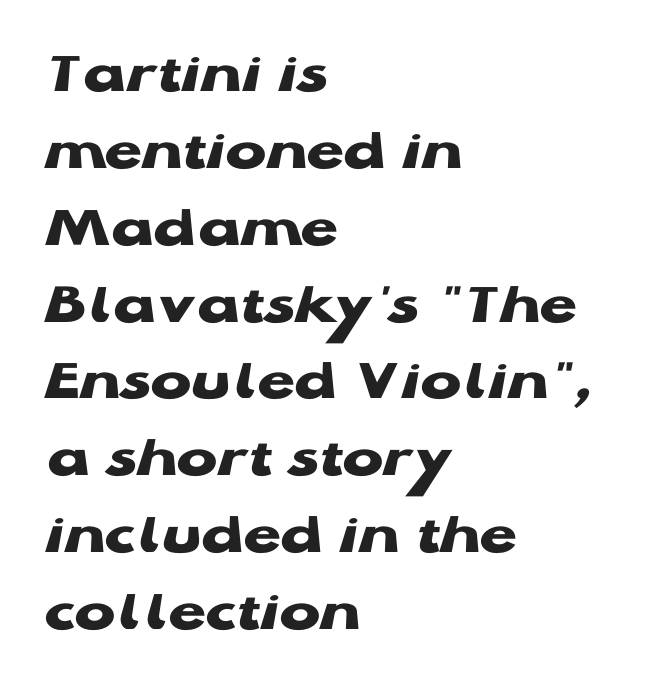
Q: Is the text bold? A: Yes.
Q: Is the text italic (slanted)? A: No, it is upright.
Q: Is the typeface a serif or a sans-serif typeface? A: Sans-serif.
Q: Is the text underlined? A: No.
Q: How is the paragraph aligned? A: Left-aligned.
Q: Is the spacing between letters normal or unusually wide? A: Normal.
Q: Is the spacing between lines tight, normal or loose? A: Normal.
Q: Width (condensed, normal, or wide)? A: Wide.
Q: Stroke contrast? A: Low.
Q: x-height? A: Medium.
Q: Monospaced? A: No.
